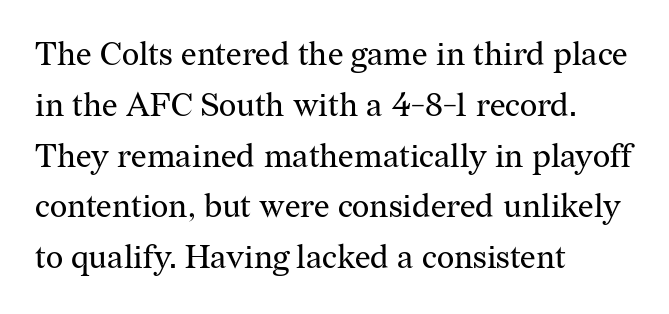
Evenly set lines give the paragraph a standard silhouette. The face used here is proportionally spaced, like ordinary book or web type. Is the block centered? No — it sits flush against the left margin. Letters rest on an invisible, unmarked baseline. This is roman type, the default non-slanted kind.
